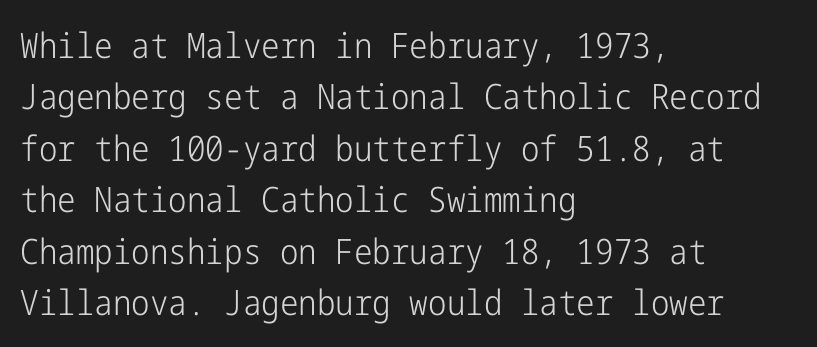
The typesetter chose a ragged-right arrangement here. One glance says typical: line gaps are just what's usual. Each word holds together tightly as a unit, with standard inter-letter gaps. The type family on display is of the sans-serif kind.
